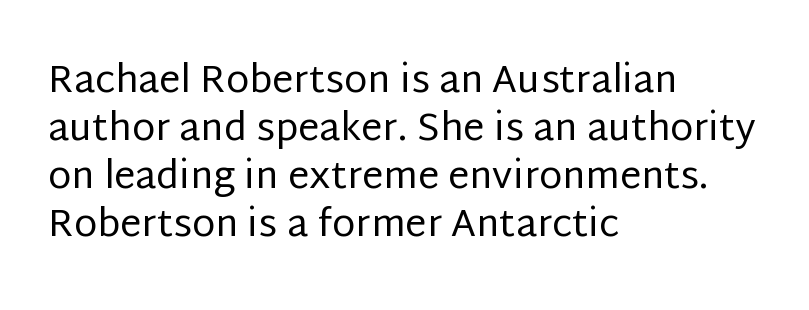
Q: Is the text bold? A: No.
Q: Is the text italic (slanted)? A: No, it is upright.
Q: Is the typeface a serif or a sans-serif typeface? A: Sans-serif.
Q: Is the text underlined? A: No.
Q: How is the paragraph aligned? A: Left-aligned.
Q: Is the spacing between letters normal or unusually wide? A: Normal.
Q: Is the spacing between lines tight, normal or loose? A: Normal.
Q: Width (condensed, normal, or wide)? A: Normal.
Q: Stroke contrast? A: Low.
Q: x-height? A: Large.
Q: Monospaced? A: No.
